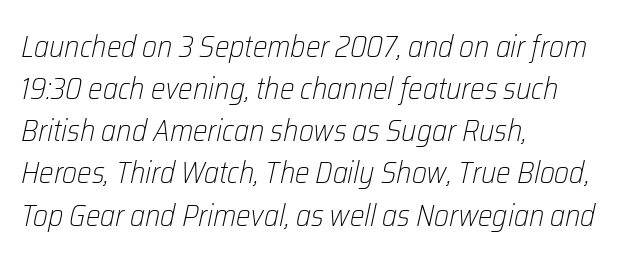
Looks like regular typesetting: each glyph gets only the width it needs. Every character sits at an angle, as italics do. Quick note: underline off. Between one letter and the next there's only the usual sliver of space. The typesetting does not lean heavy: it is not bold.
